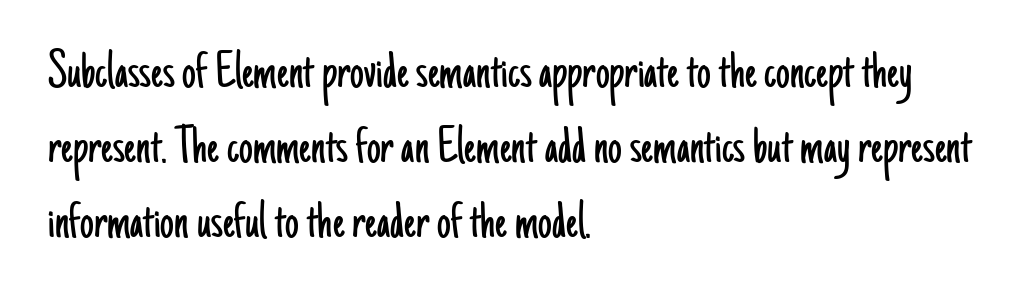
Q: Is the text bold? A: No.
Q: Is the text italic (slanted)? A: No, it is upright.
Q: Is the typeface a serif or a sans-serif typeface? A: Sans-serif.
Q: Is the text underlined? A: No.
Q: How is the paragraph aligned? A: Left-aligned.
Q: Is the spacing between letters normal or unusually wide? A: Normal.
Q: Is the spacing between lines tight, normal or loose? A: Normal.
Q: Width (condensed, normal, or wide)? A: Condensed.
Q: Stroke contrast? A: Low.
Q: x-height? A: Small.
Q: Monospaced? A: No.
